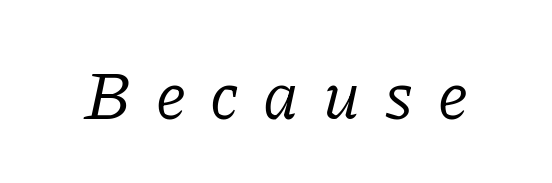
{"serif": "yes", "italic": "yes", "lean": "right", "slant_degrees": 11, "bold": "no", "weight": "light", "width": "normal", "stroke_contrast": "low", "x_height": "medium", "monospaced": "no", "underline": "no", "letter_spacing": "wide", "letter_spacing_em": 0.35, "glyph_px": 69}
